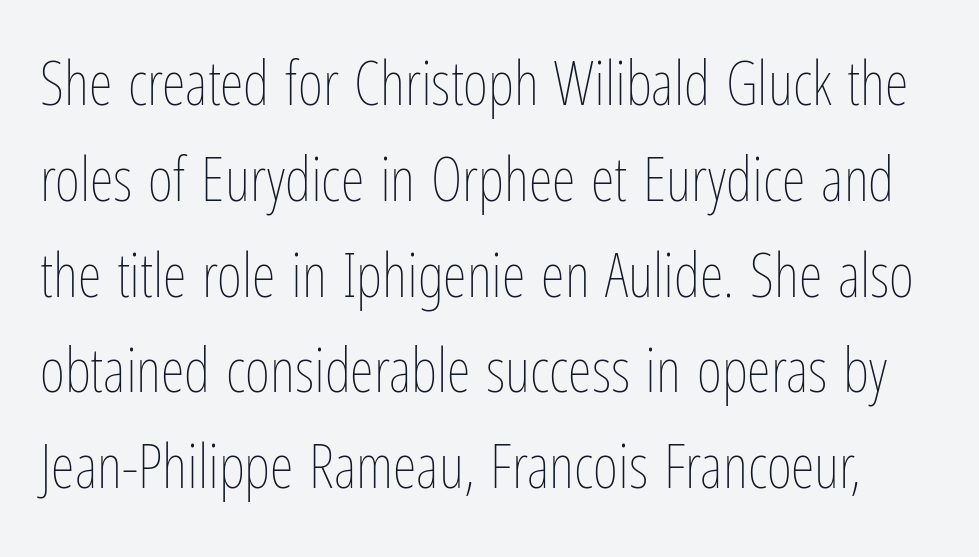
Q: Is the text bold? A: No.
Q: Is the text italic (slanted)? A: No, it is upright.
Q: Is the text underlined? A: No.
Q: Is the spacing between letters normal or unusually wide? A: Normal.
Q: Is the spacing between lines tight, normal or loose? A: Normal.
Q: Width (condensed, normal, or wide)? A: Condensed.
Q: Stroke contrast? A: Low.
Q: x-height? A: Medium.
Q: Monospaced? A: No.
